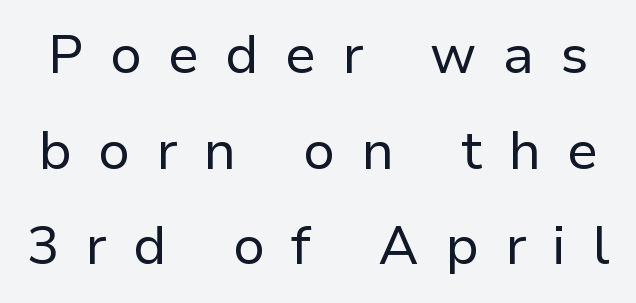
Proportional: the letters do not fall into vertical columns. The type family on display is of the sans-serif kind. The font is comparable to plain body text, perhaps lighter. Posture: vertical.
